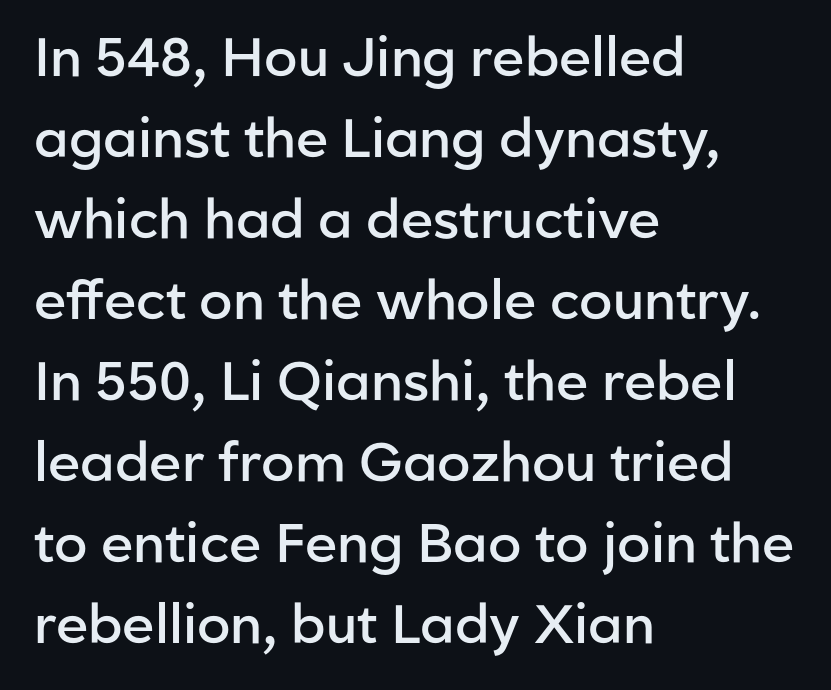
The image shows 54 px semibold sans-serif type, upright; set left-aligned, normal line spacing (1.5x), normal letter spacing, not underlined; low stroke contrast and a medium x-height.
